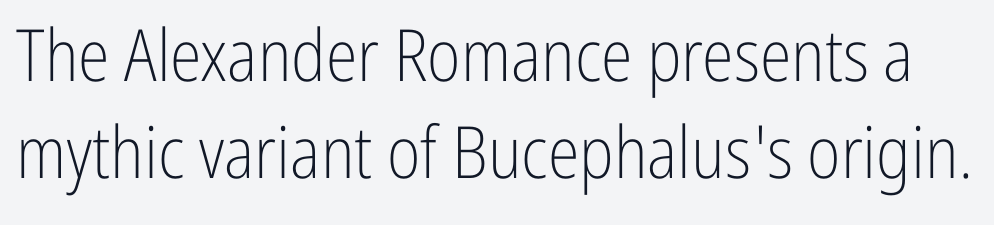
Serifs: no, the terminals of the letterforms are clean. Spacing verdict: proportional, widths tailored to each character. The font sits on the lighter half of the weight spectrum, regular included. Letters rest on an invisible, unmarked baseline. Posture: upright roman. Leading matches the norm, producing a regular column.
